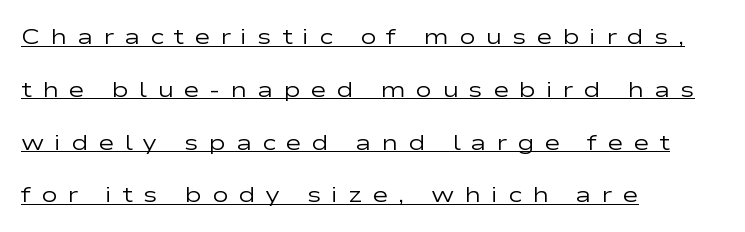
Q: Is the text bold? A: No.
Q: Is the text italic (slanted)? A: No, it is upright.
Q: Is the text underlined? A: Yes.
Q: How is the paragraph aligned? A: Left-aligned.
Q: Is the spacing between letters normal or unusually wide? A: Unusually wide.
Q: Is the spacing between lines tight, normal or loose? A: Loose.
